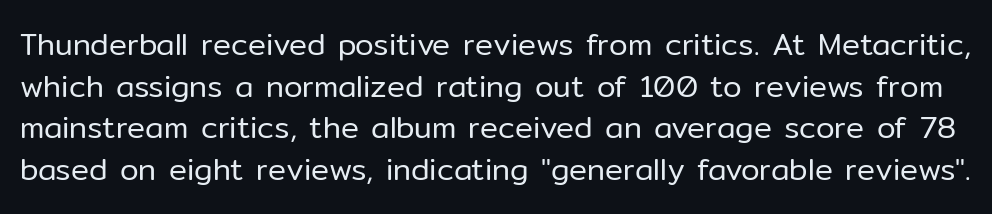
Q: Is the text bold? A: No.
Q: Is the text italic (slanted)? A: No, it is upright.
Q: Is the typeface a serif or a sans-serif typeface? A: Sans-serif.
Q: Is the text underlined? A: No.
Q: Is the spacing between letters normal or unusually wide? A: Normal.
Q: Is the spacing between lines tight, normal or loose? A: Normal.
Q: Width (condensed, normal, or wide)? A: Normal.
Q: Stroke contrast? A: Low.
Q: x-height? A: Medium.
Q: Monospaced? A: No.
